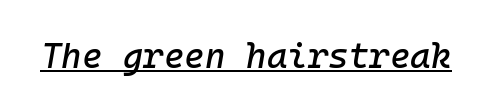
Q: Is the text italic (slanted)? A: Yes, it leans right by about 10 degrees.
Q: Is the text underlined? A: Yes.
Q: Is the spacing between letters normal or unusually wide? A: Normal.
Q: Width (condensed, normal, or wide)? A: Normal.
Q: Stroke contrast? A: Low.
Q: x-height? A: Medium.
Q: Monospaced? A: Yes.
